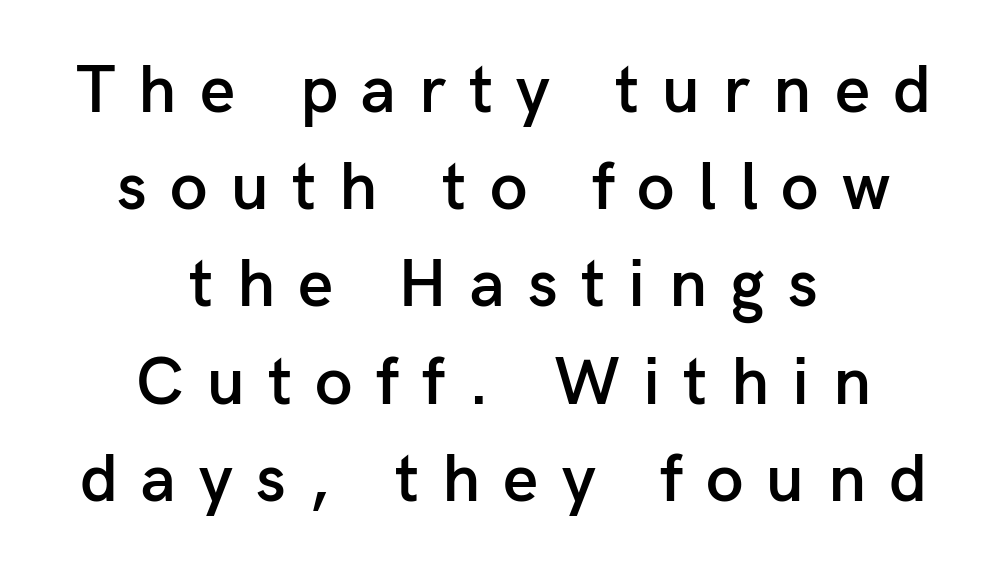
The image shows 68 px semibold sans-serif type, upright; set centered, normal line spacing (1.43x), unusually wide letter spacing (+0.34 em), not underlined; low stroke contrast and a medium x-height.
